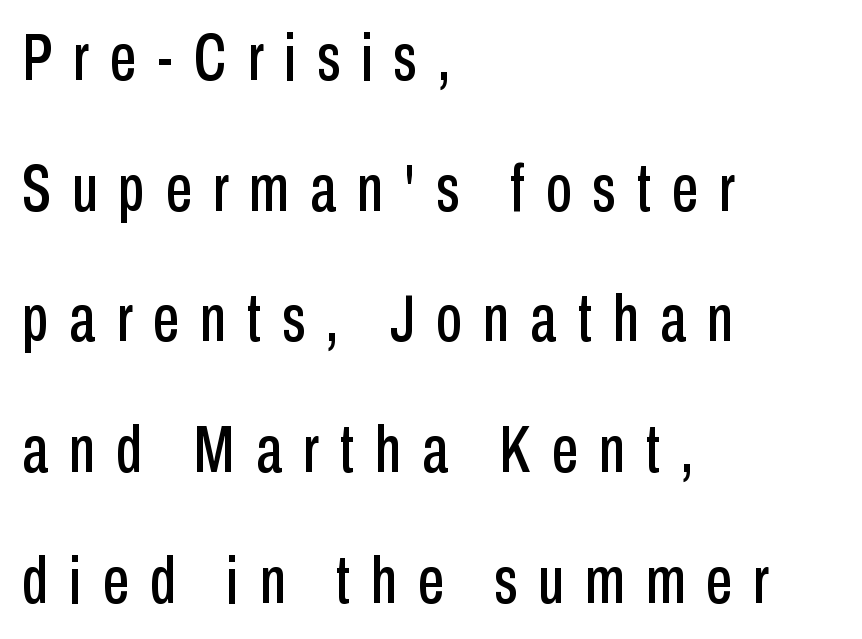
Q: Is the text italic (slanted)? A: No, it is upright.
Q: Is the typeface a serif or a sans-serif typeface? A: Sans-serif.
Q: Is the text underlined? A: No.
Q: How is the paragraph aligned? A: Left-aligned.
Q: Is the spacing between letters normal or unusually wide? A: Unusually wide.
Q: Is the spacing between lines tight, normal or loose? A: Loose.
Q: Width (condensed, normal, or wide)? A: Condensed.
Q: Stroke contrast? A: Low.
Q: x-height? A: Medium.
Q: Monospaced? A: No.
